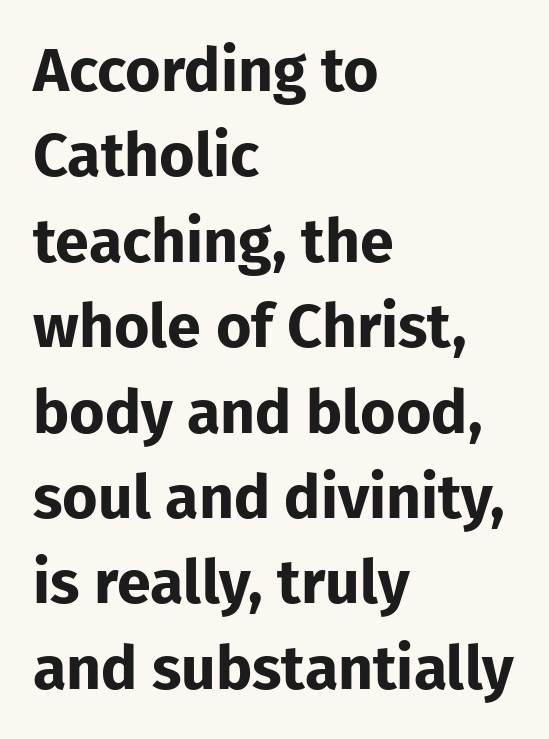
Interline gaps are of average width in this sample. The face used here is proportionally spaced, like ordinary book or web type. Stroke terminals: plain, sans-serif. A typesetter would mark this as roman, not italic. Unmarked baselines from the first word to the last.
